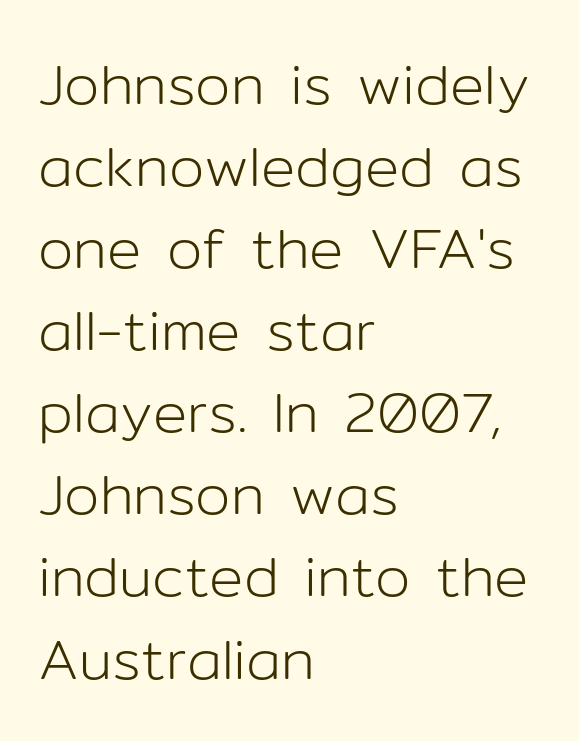
The image shows 57 px light sans-serif type, upright; set left-aligned, normal line spacing (1.44x), normal letter spacing, not underlined; low stroke contrast and a medium x-height.
